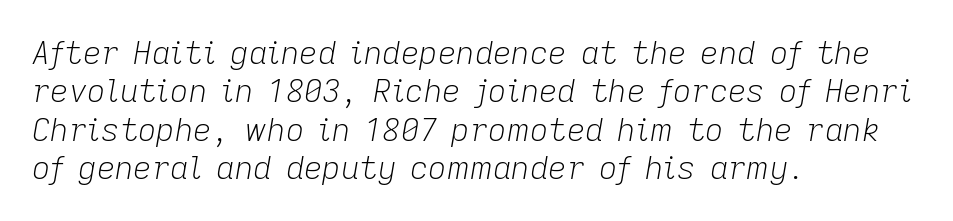
The image shows 32 px light type, italic (leaning right); set left-aligned, line spacing 1.2x, normal letter spacing, not underlined; low stroke contrast and a medium x-height.
